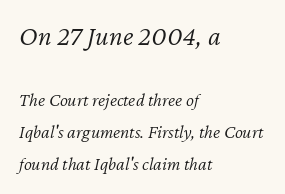
Q: Is the text bold? A: No.
Q: Is the text italic (slanted)? A: Yes, it leans right by about 12 degrees.
Q: Is the text underlined? A: No.
Q: How is the paragraph aligned? A: Left-aligned.
Q: Is the spacing between letters normal or unusually wide? A: Normal.
Q: Is the spacing between lines tight, normal or loose? A: Normal.
Q: Which block of text is set in a larger size, the first (top) or the second (bottom)? A: The first (top) one.
Q: Width (condensed, normal, or wide)? A: Normal.
Q: Stroke contrast? A: Low.
Q: x-height? A: Medium.
Q: Monospaced? A: No.
